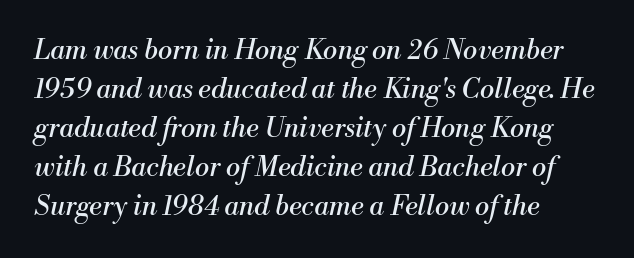
The image shows 27 px text type, italic (leaning right); set left-aligned, normal line spacing (1.44x), normal letter spacing, not underlined.
